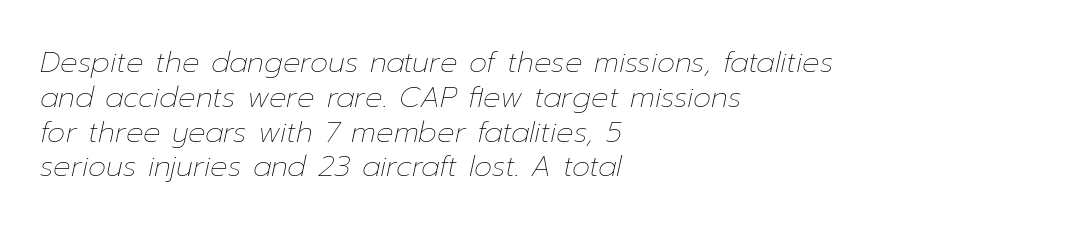
{"italic": "yes", "lean": "right", "slant_degrees": 12, "bold": "no", "weight": "thin", "width": "normal", "stroke_contrast": "low", "x_height": "medium", "monospaced": "no", "underline": "no", "align": "left", "line_spacing_ratio": 1.2, "letter_spacing": "normal", "letter_spacing_em": 0.0, "glyph_px": 29}
